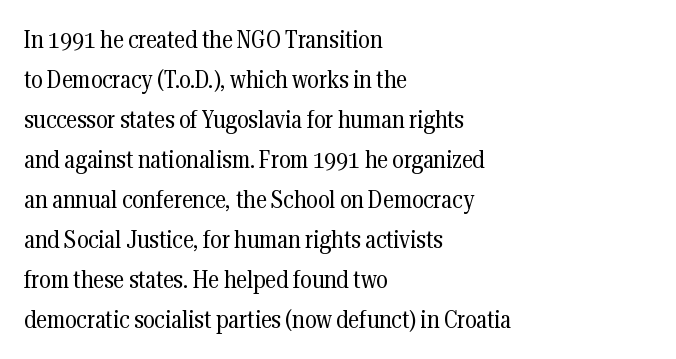
{"italic": "no", "bold": "no", "underline": "no", "align": "left", "line_spacing": "normal", "line_spacing_ratio": 1.6, "letter_spacing": "normal", "letter_spacing_em": 0.0, "glyph_px": 25}
